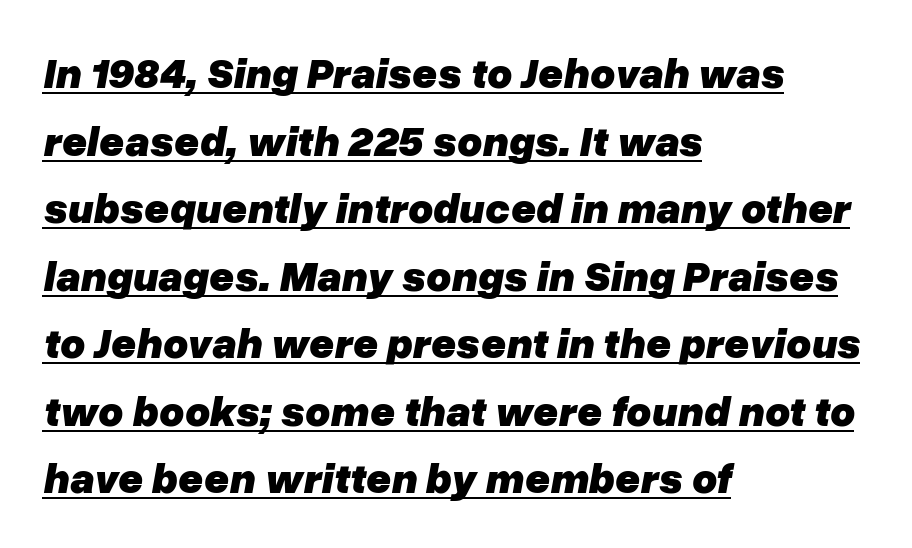
Q: Is the text bold? A: Yes.
Q: Is the text italic (slanted)? A: Yes, it leans right by about 10 degrees.
Q: Is the text underlined? A: Yes.
Q: How is the paragraph aligned? A: Left-aligned.
Q: Is the spacing between letters normal or unusually wide? A: Normal.
Q: Is the spacing between lines tight, normal or loose? A: Normal.
Q: Width (condensed, normal, or wide)? A: Normal.
Q: Stroke contrast? A: Low.
Q: x-height? A: Medium.
Q: Monospaced? A: No.
